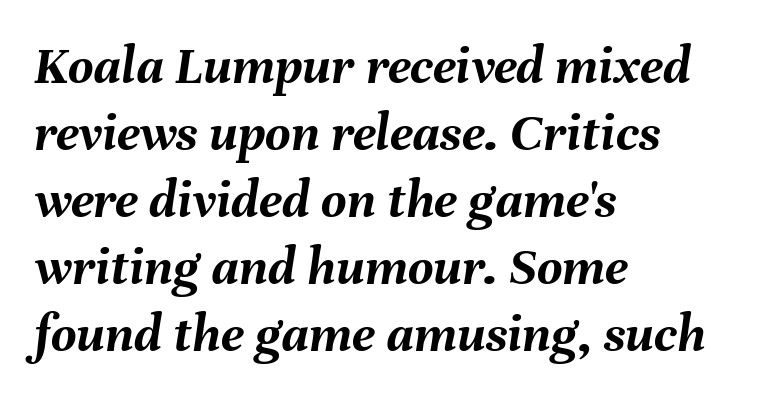
The image shows 55 px semibold type, italic (leaning right); set left-aligned, line spacing 1.22x, normal letter spacing, not underlined; medium stroke contrast and a medium x-height.
